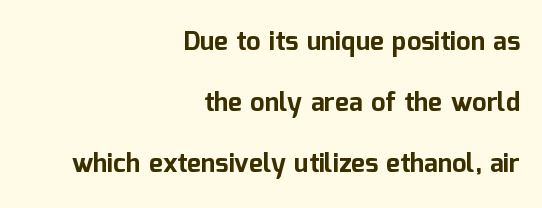
{"italic": "no", "bold": "yes", "underline": "no", "align": "right", "line_spacing": "loose", "line_spacing_ratio": 2.34, "letter_spacing": "normal", "letter_spacing_em": 0.0, "glyph_px": 26}
